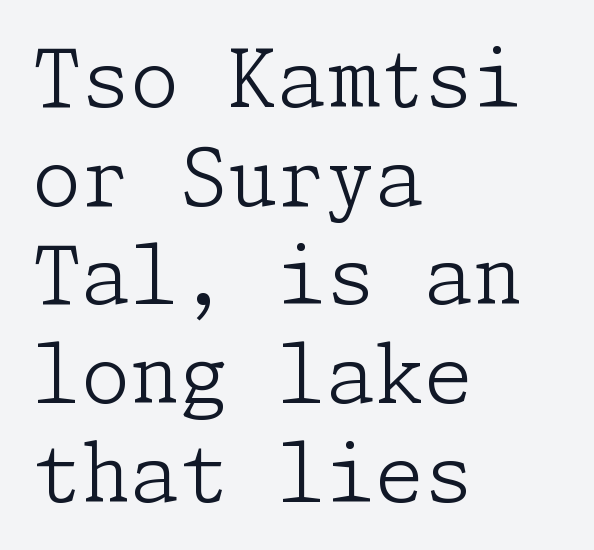
A clean baseline with only descenders dipping below it. Weight: in the light-to-regular range. Visually the block forms a straight wall on the left and a jagged coastline on the right. Honestly, the row spacing looks completely unremarkable. Vertical strokes here are truly vertical. To sum up the face: it has serifs.
